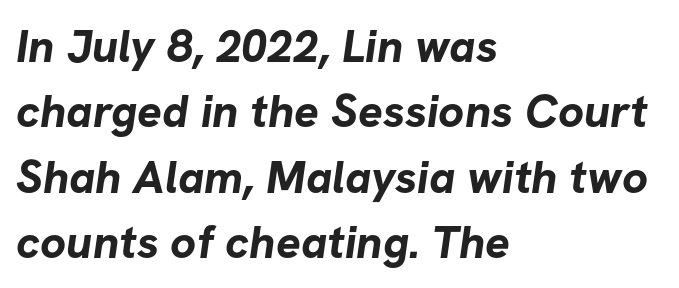
The image shows 46 px bold sans-serif type; set left-aligned, normal line spacing (1.42x), normal letter spacing, not underlined; low stroke contrast and a medium x-height.
